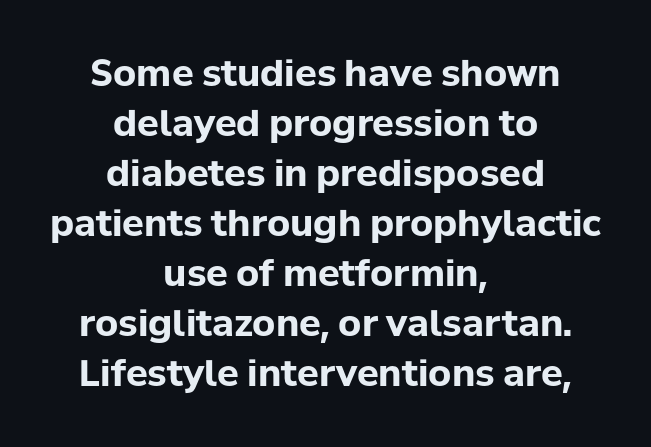
The image shows 36 px bold sans-serif type, upright; set centered, normal line spacing (1.39x), normal letter spacing, not underlined; low stroke contrast and a medium x-height.
